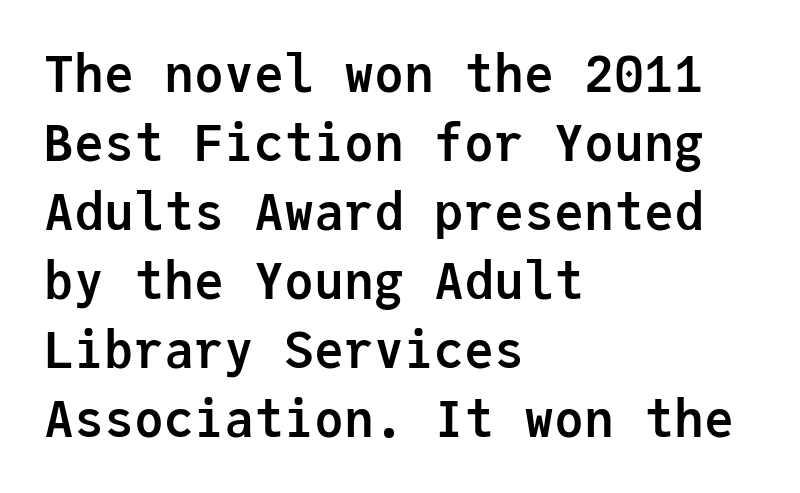
The image shows 50 px semibold sans-serif type, upright, monospaced; set left-aligned, normal line spacing (1.38x), normal letter spacing, not underlined; low stroke contrast and a medium x-height.
